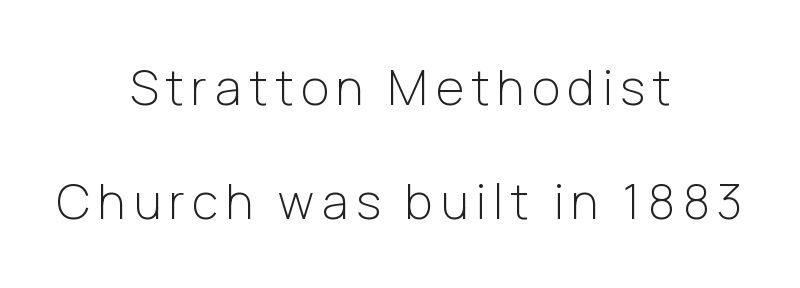
{"serif": "no", "italic": "no", "bold": "no", "weight": "light", "width": "normal", "stroke_contrast": "low", "x_height": "medium", "monospaced": "no", "underline": "no", "align": "center", "line_spacing": "loose", "line_spacing_ratio": 2.38, "glyph_px": 48}
